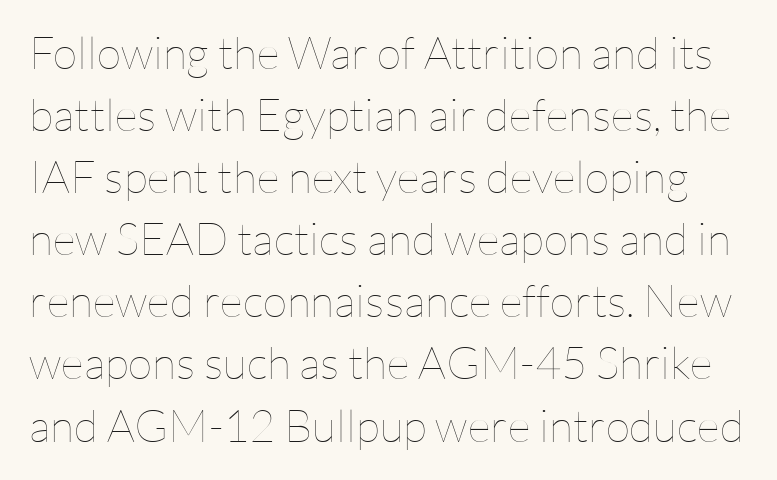
The image shows 45 px thin type, upright; set normal line spacing (1.38x), normal letter spacing, not underlined; low stroke contrast and a medium x-height.
